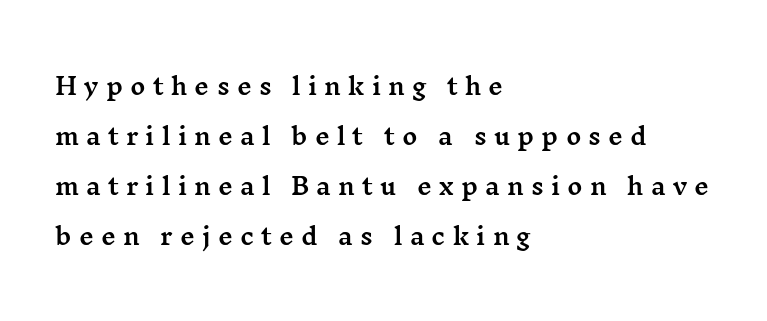
Q: Is the text italic (slanted)? A: No, it is upright.
Q: Is the text underlined? A: No.
Q: How is the paragraph aligned? A: Left-aligned.
Q: Is the spacing between letters normal or unusually wide? A: Unusually wide.
Q: Is the spacing between lines tight, normal or loose? A: Loose.
